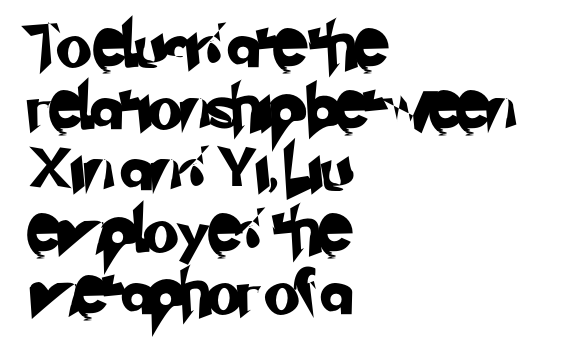
The image shows 45 px sans-serif type; set left-aligned, normal line spacing (1.37x), normal letter spacing, not underlined; low stroke contrast and a small x-height.
